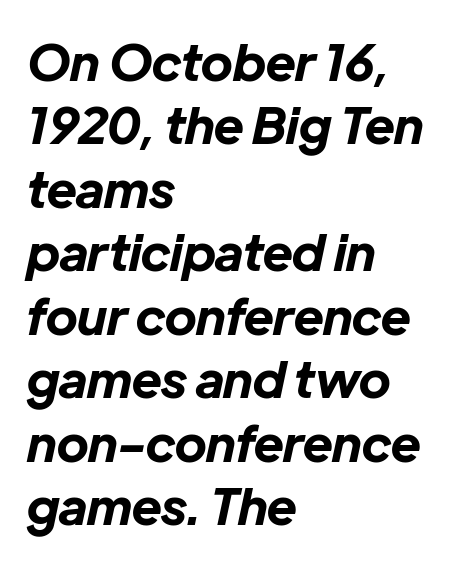
Proportional: the letters do not fall into vertical columns. Alignment: flush left. The gap between lines stays unmarked. It's the slanting kind of type. What weight is shown? A full bold with thick strokes. Compared with typical paragraphs, the rows here are spaced about the same.
